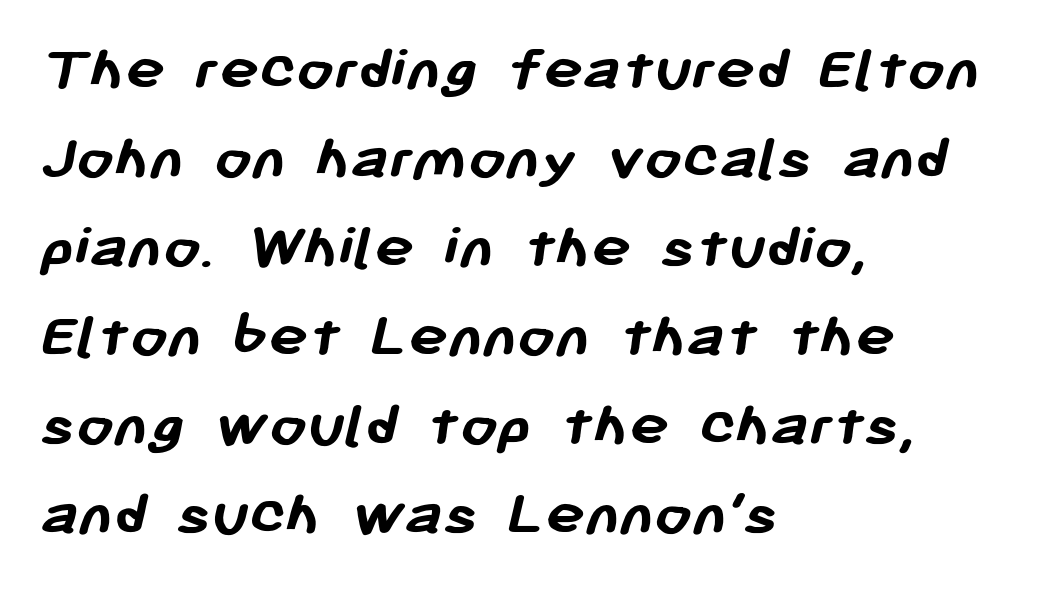
Q: Is the text bold? A: Yes.
Q: Is the typeface a serif or a sans-serif typeface? A: Sans-serif.
Q: Is the text underlined? A: No.
Q: How is the paragraph aligned? A: Left-aligned.
Q: Is the spacing between letters normal or unusually wide? A: Normal.
Q: Is the spacing between lines tight, normal or loose? A: Normal.
Q: Width (condensed, normal, or wide)? A: Normal.
Q: Stroke contrast? A: Low.
Q: x-height? A: Medium.
Q: Monospaced? A: No.
